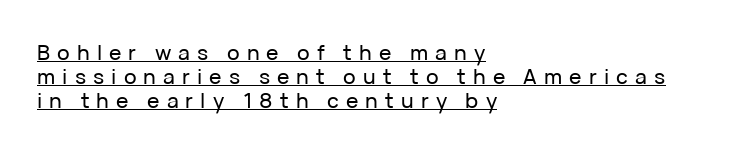
The image shows 21 px text type, upright; set left-aligned, tight line spacing (1.15x), unusually wide letter spacing (+0.34 em), underlined.
